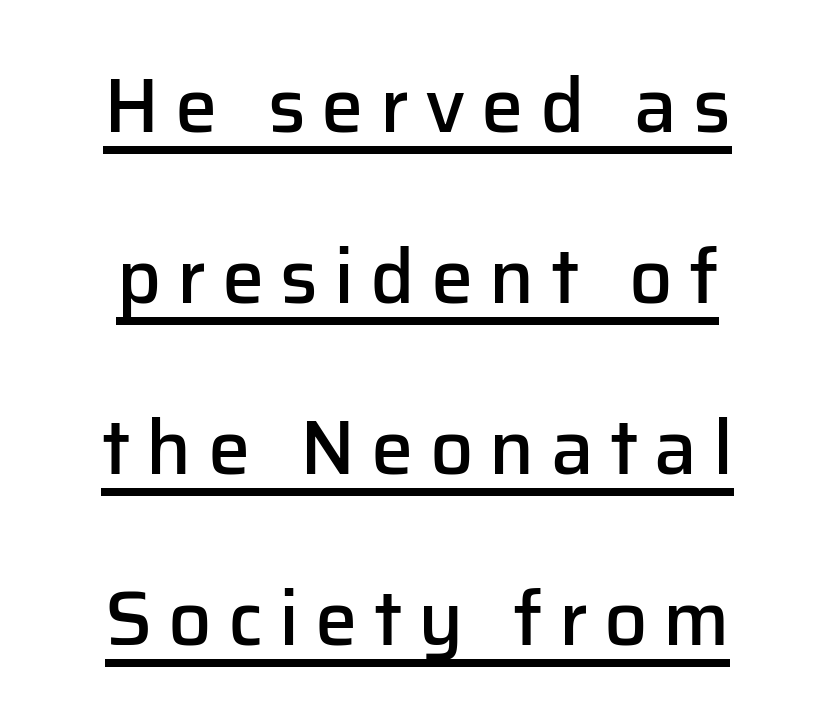
The image shows 76 px semibold sans-serif type, upright; set centered, loose line spacing (2.25x), unusually wide letter spacing (+0.21 em), underlined; low stroke contrast and a medium x-height.
